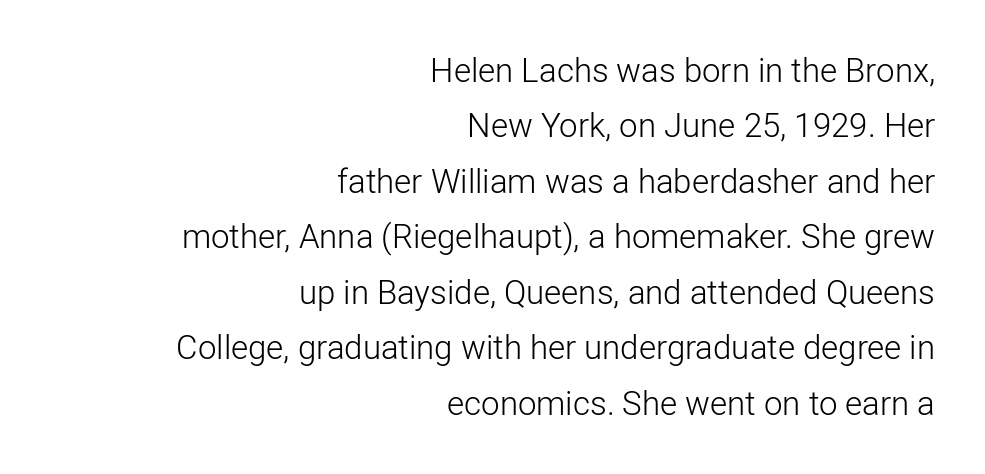
A bare baseline throughout the passage. Spacing verdict: proportional, widths tailored to each character. The face used here is a sans, in the tradition of grotesques and geometrics. Regarding leading, the lines here are spaced in the standard way. Notice how the stems are strictly vertical — no italics here.
